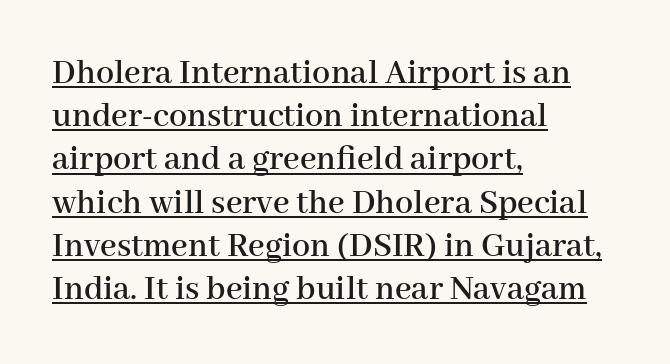
The image shows 36 px serif type, upright; set left-aligned, line spacing 1.2x, normal letter spacing, underlined; high stroke contrast and a medium x-height.
